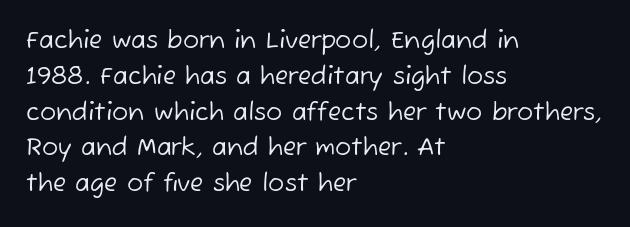
Q: Is the text bold? A: No.
Q: Is the text underlined? A: No.
Q: How is the paragraph aligned? A: Left-aligned.
Q: Is the spacing between letters normal or unusually wide? A: Normal.
Q: Is the spacing between lines tight, normal or loose? A: Normal.
